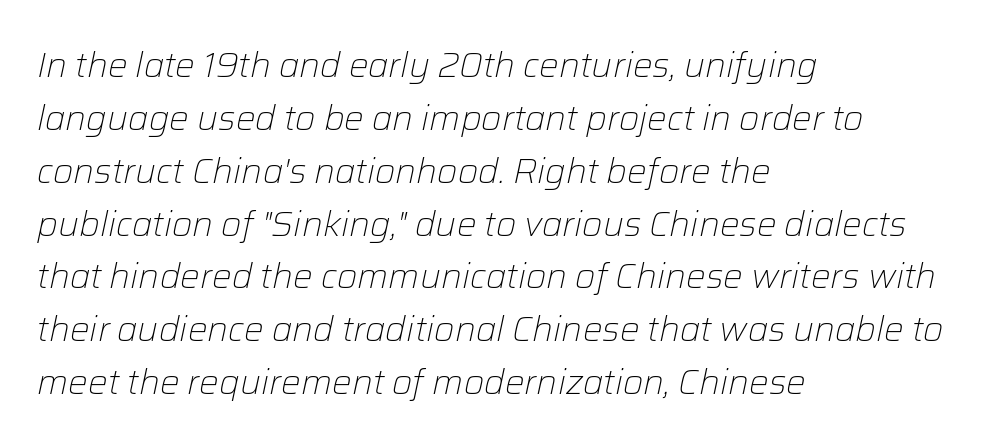
Q: Is the text bold? A: No.
Q: Is the text italic (slanted)? A: Yes, it leans right by about 12 degrees.
Q: Is the text underlined? A: No.
Q: How is the paragraph aligned? A: Left-aligned.
Q: Is the spacing between letters normal or unusually wide? A: Normal.
Q: Is the spacing between lines tight, normal or loose? A: Normal.
Q: Width (condensed, normal, or wide)? A: Normal.
Q: Stroke contrast? A: Low.
Q: x-height? A: Medium.
Q: Monospaced? A: No.
